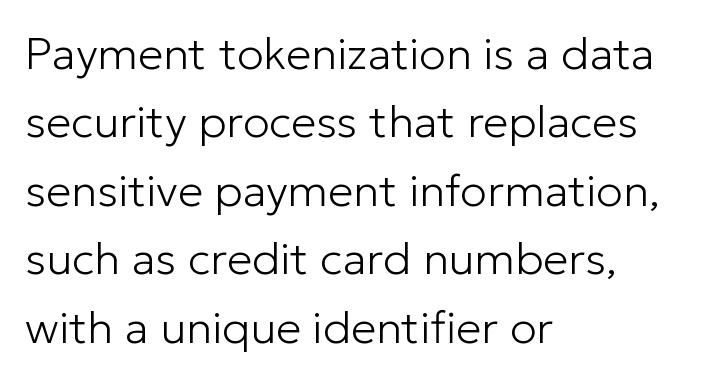
The area under the type is left untouched. A typesetter would call this leading conventional body-copy spacing. Where is the straight margin? On the left. What stands out about the letter spacing? Nothing — it is the standard amount. To sum up the face: it is a sans, with no serifs. Do the letters lean? They stand straight.
